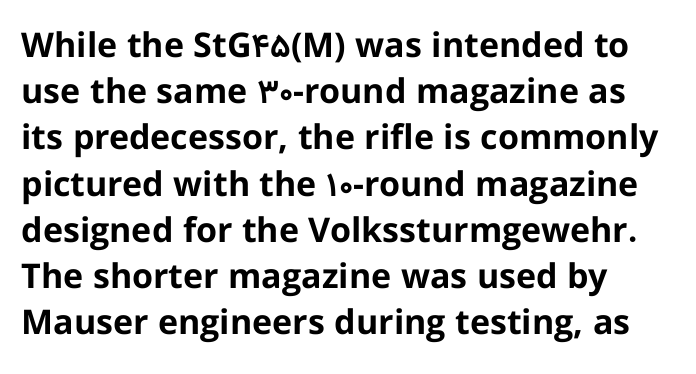
Q: Is the text bold? A: Yes.
Q: Is the text italic (slanted)? A: No, it is upright.
Q: Is the typeface a serif or a sans-serif typeface? A: Sans-serif.
Q: Is the text underlined? A: No.
Q: How is the paragraph aligned? A: Left-aligned.
Q: Is the spacing between letters normal or unusually wide? A: Normal.
Q: Is the spacing between lines tight, normal or loose? A: Normal.
Q: Width (condensed, normal, or wide)? A: Normal.
Q: Stroke contrast? A: Low.
Q: x-height? A: Medium.
Q: Monospaced? A: No.
